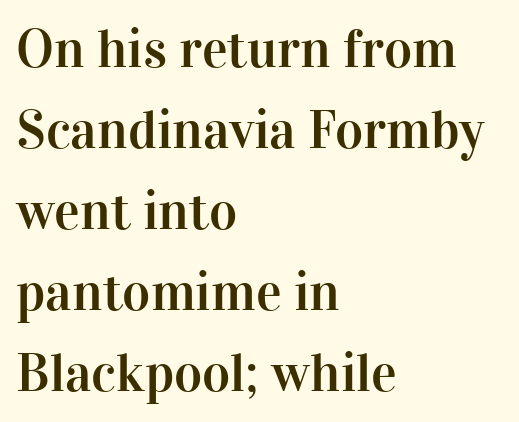
Regarding serifs, this sample has them. A normal amount of white space separates one row of letters from the next. Any mark beneath the type? The region is blank. Quick note: not italic, upright. A typesetter would call this zero additional tracking. Where is the straight margin? On the left.
